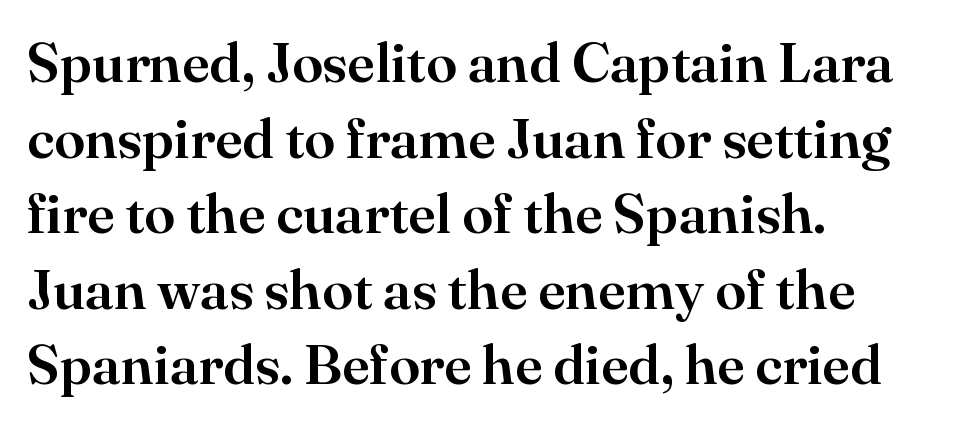
Descenders hang freely into open space. Typeset ragged right — the left edge is the straight one. Notice how the stems are strictly vertical — no italics here. Serif or sans? Serif — the stroke terminals have little feet. Spacing verdict: proportional, widths tailored to each character. The letterforms sit shoulder to shoulder at normal distance.
